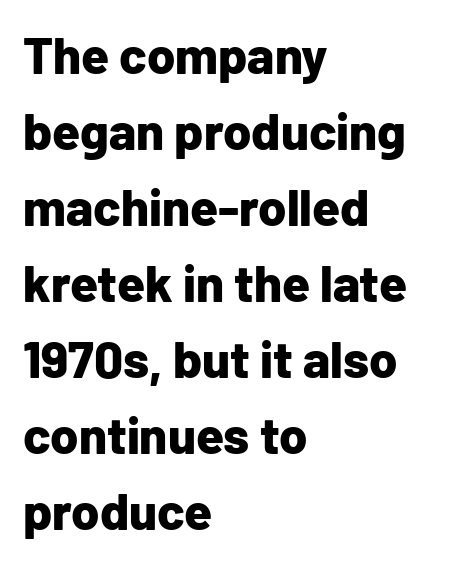
Each new line begins a customary step beneath the previous one. Nobody touched the tracking dial on this one. Typographic density is high because the face is bold. Is this a fixed-width face? No — the glyphs have proportional, varying widths. The compositor pushed each line to the left boundary.
